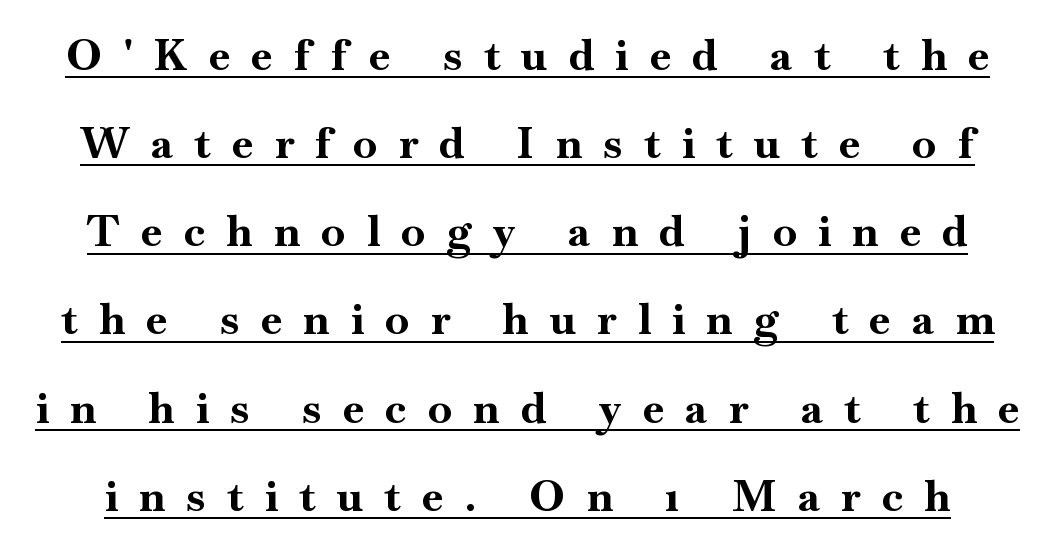
{"serif": "yes", "italic": "no", "bold": "yes", "weight": "bold", "width": "normal", "stroke_contrast": "high", "x_height": "small", "monospaced": "no", "underline": "yes", "line_spacing": "loose", "line_spacing_ratio": 2.05, "letter_spacing": "wide", "letter_spacing_em": 0.5, "glyph_px": 43}
